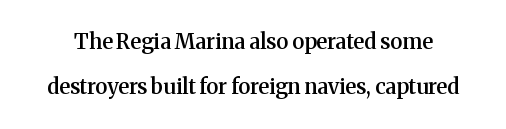
The image shows 21 px text type, upright; set loose line spacing (2.15x), normal letter spacing, not underlined.
